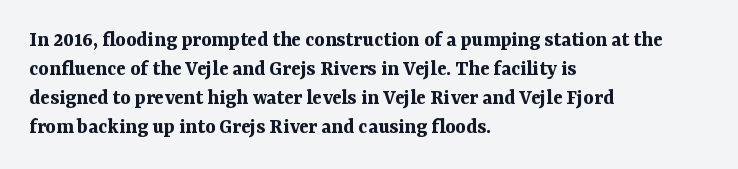
{"italic": "no", "bold": "yes", "underline": "no", "align": "left", "line_spacing": "normal", "line_spacing_ratio": 1.32, "letter_spacing": "normal", "letter_spacing_em": 0.0, "glyph_px": 22}
